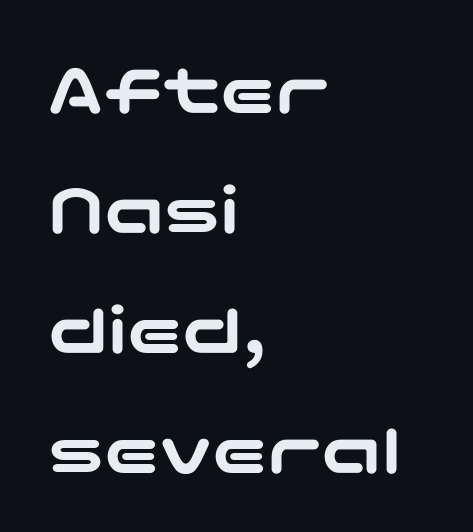
{"serif": "no", "italic": "no", "width": "wide", "stroke_contrast": "low", "x_height": "medium", "underline": "no", "align": "left", "line_spacing": "normal", "line_spacing_ratio": 1.6, "letter_spacing": "normal", "letter_spacing_em": 0.0, "glyph_px": 75}
